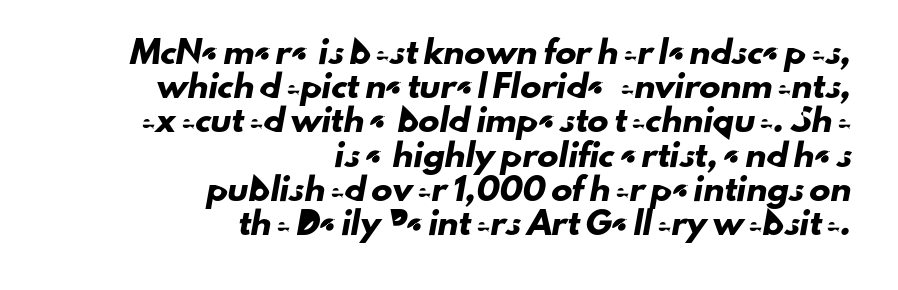
The image shows 21 px text type; set right-aligned, normal line spacing (1.63x), normal letter spacing, not underlined.
